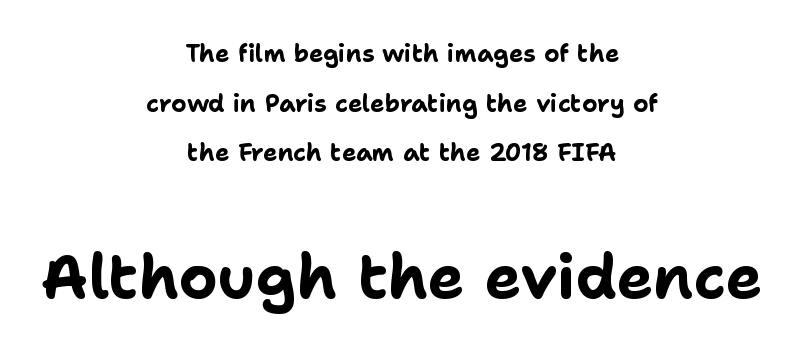
The image shows 61 px bold sans-serif type, upright; set centered, loose line spacing (2.07x), normal letter spacing, not underlined; the second (bottom) block is 2.54x larger; low stroke contrast and a medium x-height.
